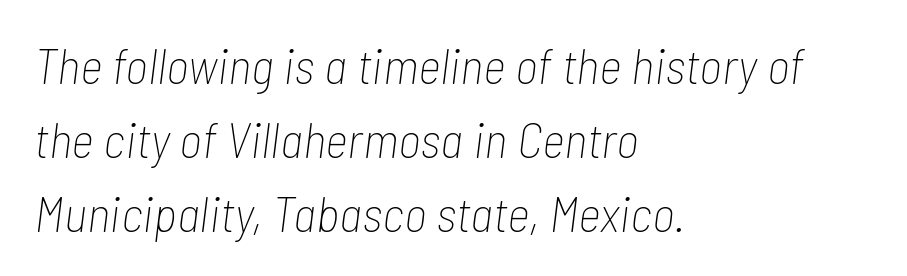
Vertical stems look standard width or narrower in stroke. Does the lettering tilt? It does — this is italic. Decoration check: the copy has no underline. Does extra space separate the letters? No, they use regular spacing.
